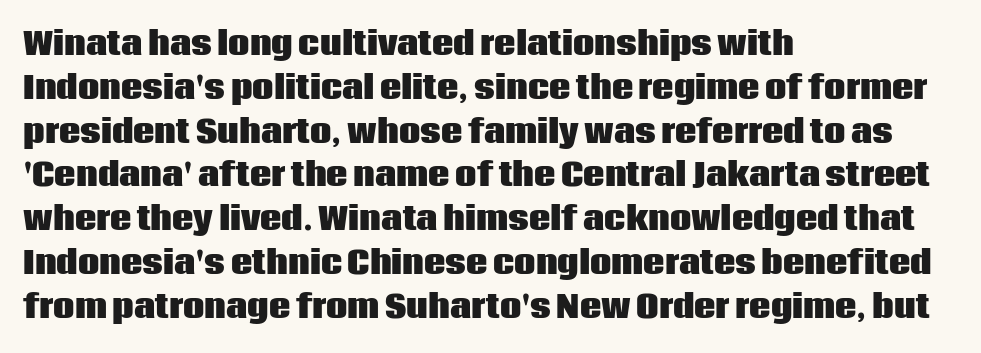
The image shows 30 px heavy sans-serif type, upright; set left-aligned, normal line spacing (1.46x), normal letter spacing, not underlined; low stroke contrast and a large x-height.
